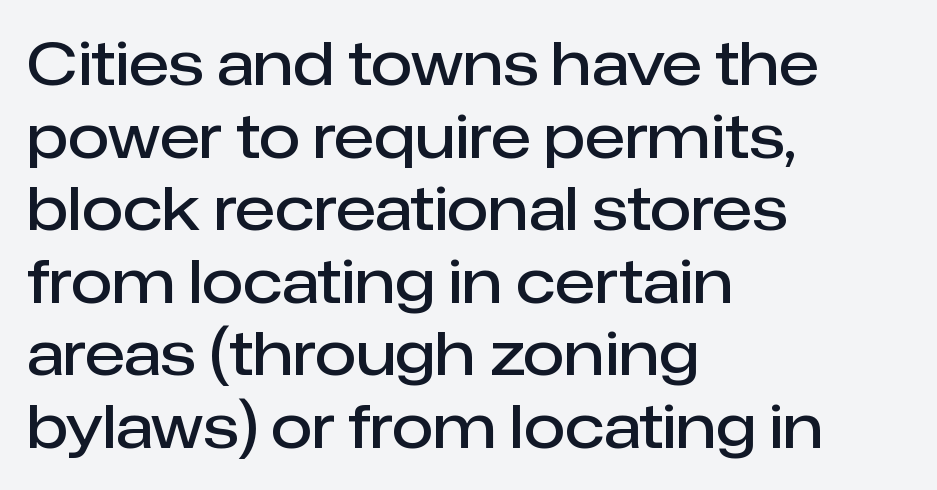
Honestly, the letter spacing is just normal — you wouldn't notice it. The letters advance in unequal steps, a hallmark of proportional type. A roman cut, with each character standing at attention. A fair bit of extra ink — the face is semibold, not bold. The strip under each line holds only bare page. A student would call this left alignment; a typographer would say flush left, rag right.
